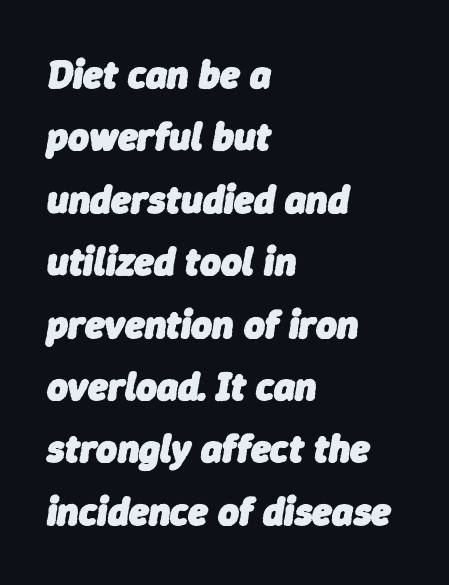
The image shows 40 px heavy type, italic (leaning right); set left-aligned, normal line spacing (1.56x), normal letter spacing, not underlined; low stroke contrast and a medium x-height.
